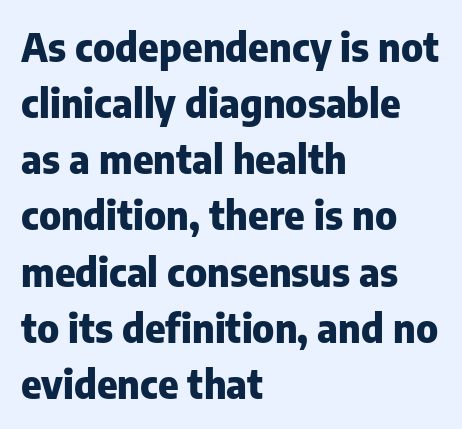
Interline gaps are of average width in this sample. Typeset ragged right — the left edge is the straight one. Typographic density is high because the face is bold. The face used here is rendered with its standard letterfit.
